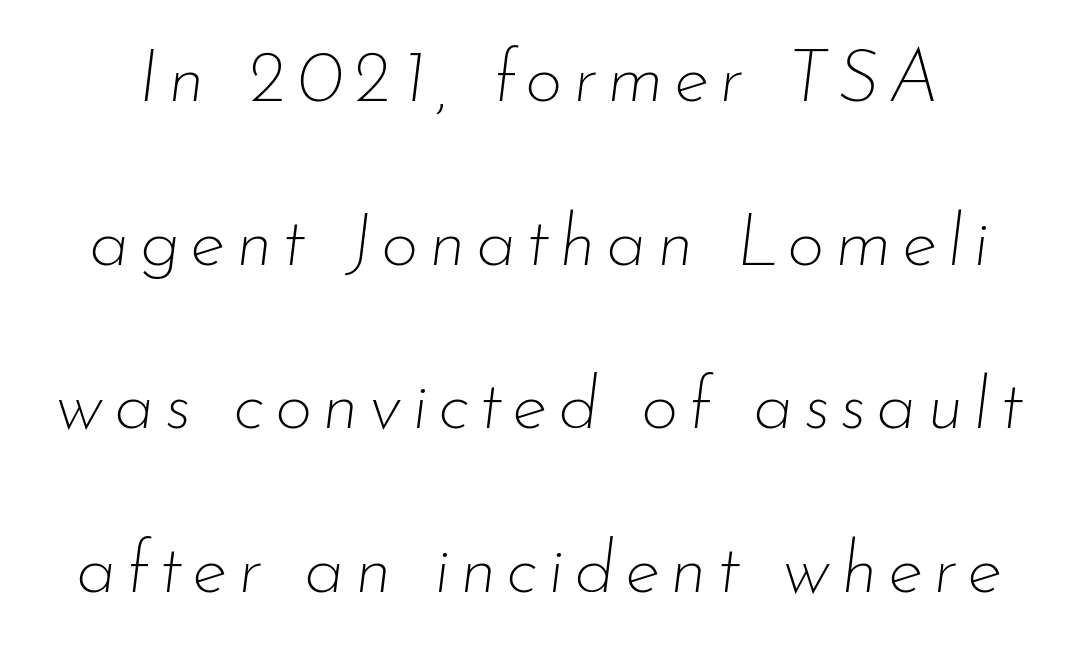
If you drew a line through each stem, it would be angled. Leading is clearly above the norm, producing a sparse column. No chunkiness to these letters — they're not bold. Varying glyph widths throughout — classic text-font behaviour. The area under the type is left untouched.
